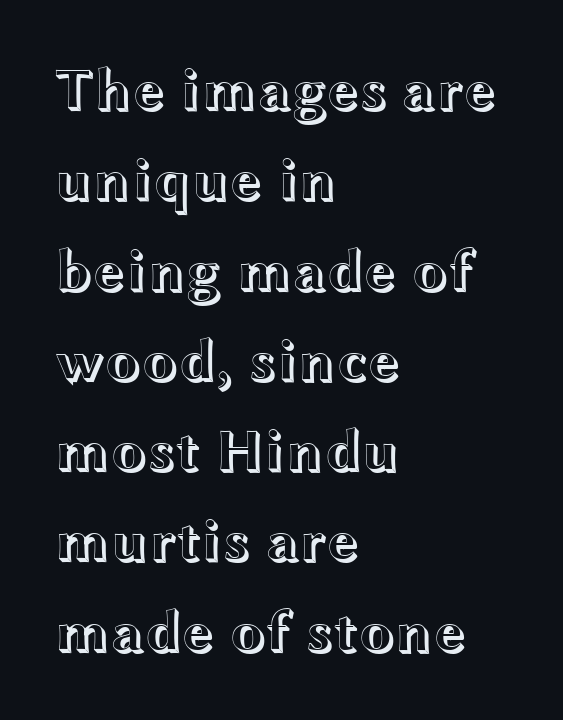
The image shows 59 px wide type, upright; set left-aligned, normal line spacing (1.53x), normal letter spacing, not underlined; a medium x-height.
